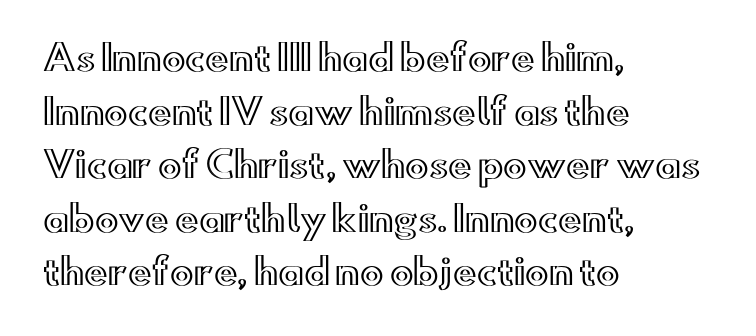
{"italic": "no", "width": "wide", "x_height": "small", "monospaced": "no", "underline": "no", "align": "left", "line_spacing": "normal", "line_spacing_ratio": 1.53, "letter_spacing": "normal", "letter_spacing_em": 0.0, "glyph_px": 35}
